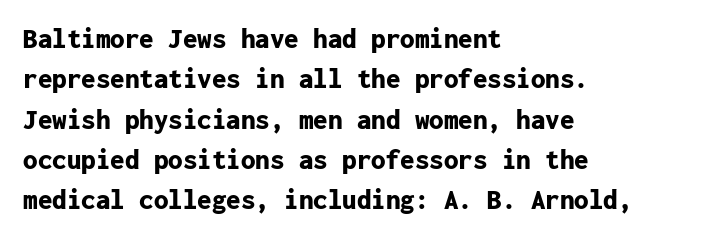
The image shows 29 px bold sans-serif type, upright, monospaced; set left-aligned, normal line spacing (1.39x), normal letter spacing, not underlined; low stroke contrast and a medium x-height.
